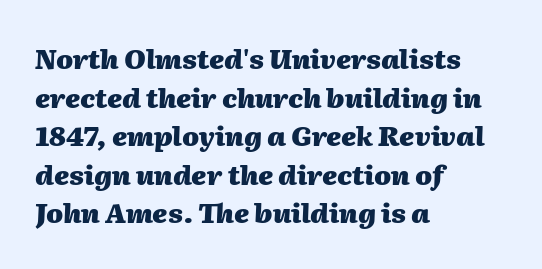
Q: Is the text bold? A: Yes.
Q: Is the text italic (slanted)? A: Yes, it leans right by about 2 degrees.
Q: Is the text underlined? A: No.
Q: How is the paragraph aligned? A: Left-aligned.
Q: Is the spacing between letters normal or unusually wide? A: Normal.
Q: Is the spacing between lines tight, normal or loose? A: Normal.
